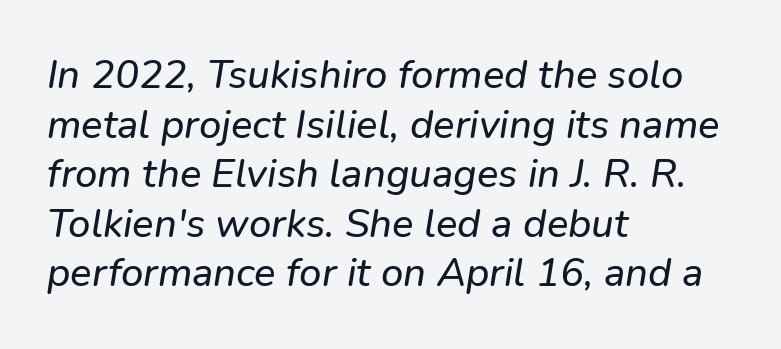
Where is the straight margin? On the left. Spacing verdict: proportional, widths tailored to each character. Rendered with sloped, italic letterforms. The words here are not underlined. How are the letters spaced? Ordinarily, with no added tracking.
